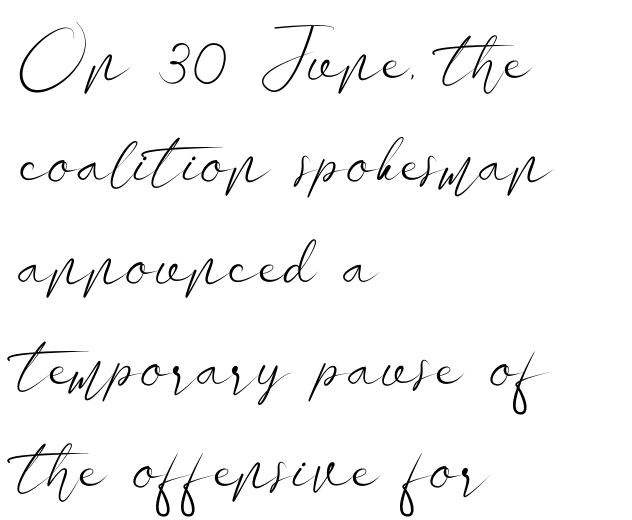
Q: Is the text bold? A: No.
Q: Is the text italic (slanted)? A: Yes.
Q: Is the typeface a serif or a sans-serif typeface? A: Sans-serif.
Q: Is the text underlined? A: No.
Q: How is the paragraph aligned? A: Left-aligned.
Q: Is the spacing between letters normal or unusually wide? A: Normal.
Q: Is the spacing between lines tight, normal or loose? A: Normal.
Q: Width (condensed, normal, or wide)? A: Wide.
Q: Stroke contrast? A: Low.
Q: x-height? A: Small.
Q: Monospaced? A: No.
